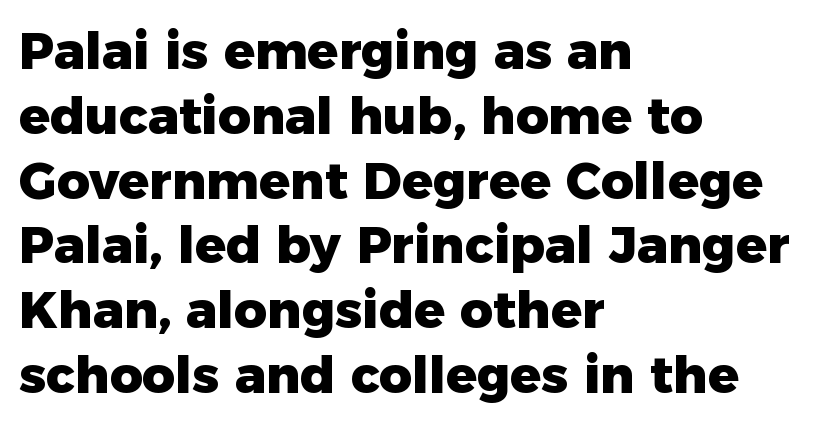
Q: Is the text bold? A: Yes.
Q: Is the text italic (slanted)? A: No, it is upright.
Q: Is the typeface a serif or a sans-serif typeface? A: Sans-serif.
Q: Is the text underlined? A: No.
Q: How is the paragraph aligned? A: Left-aligned.
Q: Is the spacing between letters normal or unusually wide? A: Normal.
Q: Is the spacing between lines tight, normal or loose? A: Normal.
Q: Width (condensed, normal, or wide)? A: Normal.
Q: Stroke contrast? A: Low.
Q: x-height? A: Medium.
Q: Monospaced? A: No.
